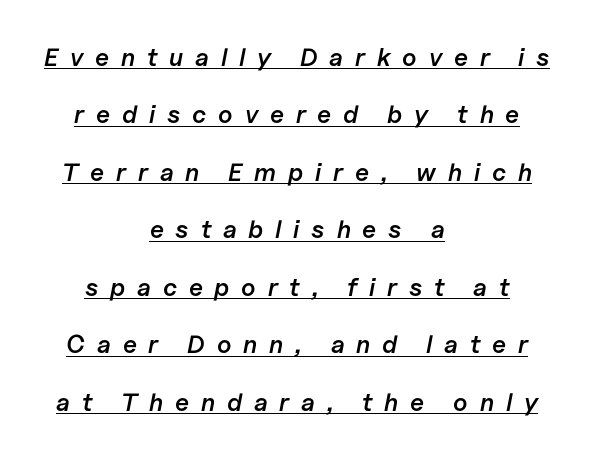
{"italic": "yes", "lean": "right", "slant_degrees": 11, "bold": "semi", "underline": "yes", "align": "center", "line_spacing": "loose", "line_spacing_ratio": 2.3, "letter_spacing": "wide", "letter_spacing_em": 0.47, "glyph_px": 25}
